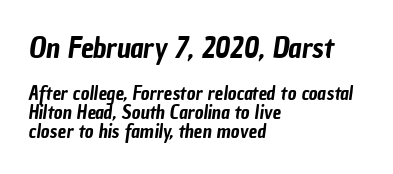
{"serif": "no", "width": "condensed", "stroke_contrast": "low", "x_height": "medium", "monospaced": "no", "underline": "no", "align": "left", "line_spacing": "tight", "line_spacing_ratio": 1.0, "letter_spacing": "normal", "letter_spacing_em": 0.0, "larger_block": "first", "size_ratio": 1.53, "glyph_px": 29}
